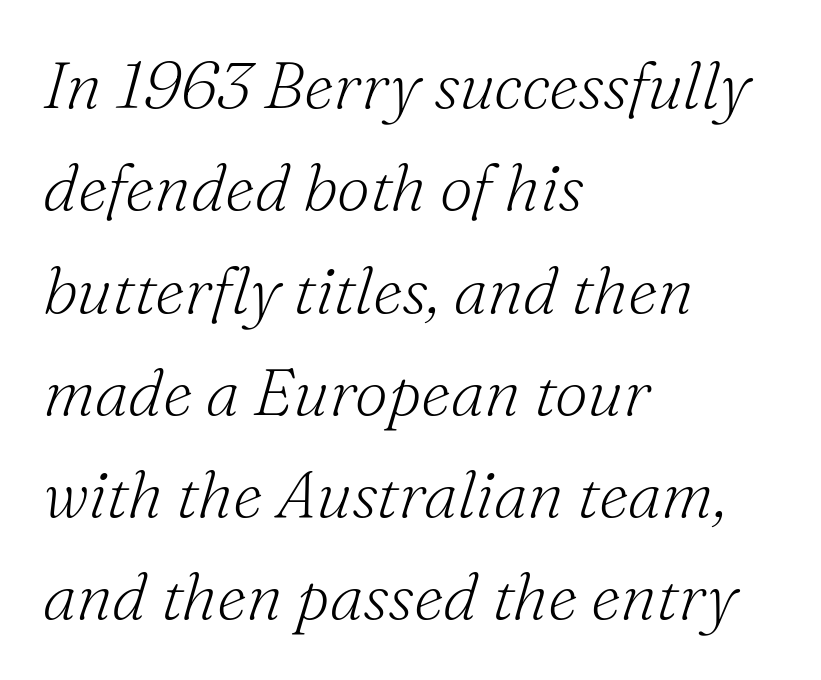
The image shows 66 px light serif type, italic (leaning right); set left-aligned, normal line spacing (1.55x), normal letter spacing, not underlined; medium stroke contrast and a small x-height.
